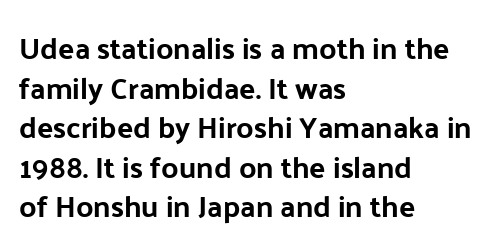
Q: Is the text italic (slanted)? A: No, it is upright.
Q: Is the typeface a serif or a sans-serif typeface? A: Sans-serif.
Q: Is the text underlined? A: No.
Q: How is the paragraph aligned? A: Left-aligned.
Q: Is the spacing between letters normal or unusually wide? A: Normal.
Q: Is the spacing between lines tight, normal or loose? A: Normal.
Q: Width (condensed, normal, or wide)? A: Normal.
Q: Stroke contrast? A: Low.
Q: x-height? A: Medium.
Q: Monospaced? A: No.
